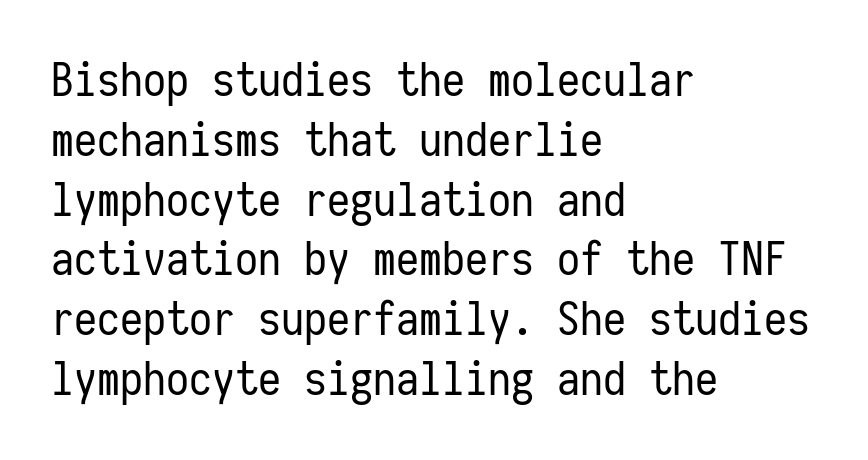
{"serif": "no", "italic": "no", "bold": "no", "weight": "regular", "width": "condensed", "stroke_contrast": "low", "x_height": "medium", "monospaced": "yes", "underline": "no", "align": "left", "line_spacing": "normal", "line_spacing_ratio": 1.3, "letter_spacing": "normal", "letter_spacing_em": 0.0, "glyph_px": 46}
